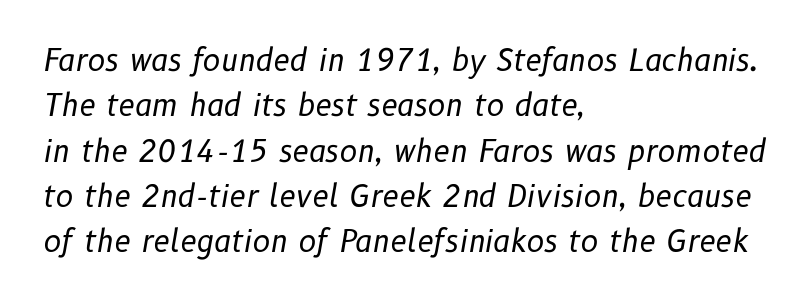
Emphasis-style slanted type is in use. Horizontal bands of white between lines are of average thickness. Observe the ordinary spacing: letters are neighbours, not strangers. The passage shown is not bold in any degree. Compared with a centered layout, this one pins lines to the left instead. Underlining? Definitely not there.
